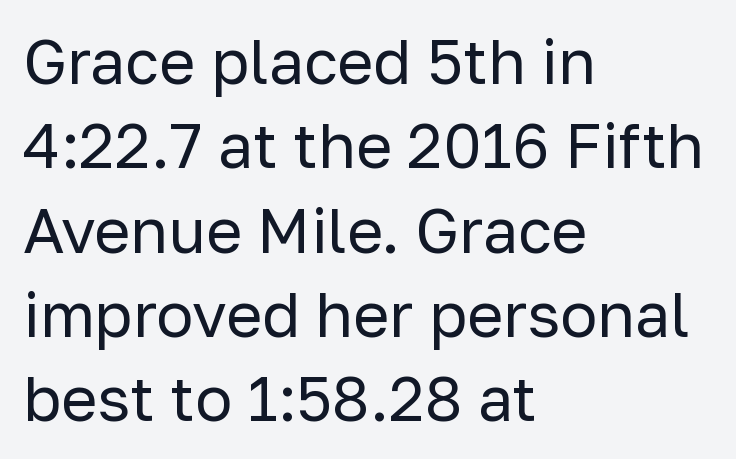
The image shows 62 px regular-weight sans-serif type, upright; set left-aligned, normal line spacing (1.36x), normal letter spacing, not underlined; low stroke contrast and a medium x-height.
